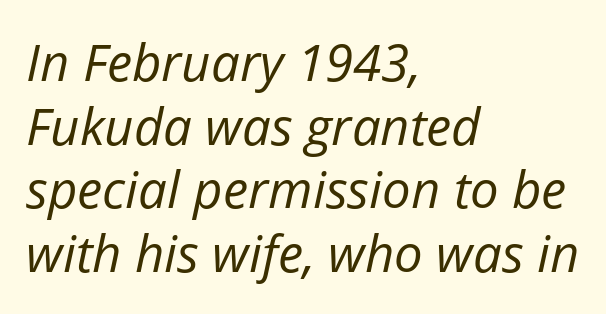
Q: Is the text bold? A: No.
Q: Is the text italic (slanted)? A: Yes, it leans right by about 12 degrees.
Q: Is the text underlined? A: No.
Q: How is the paragraph aligned? A: Left-aligned.
Q: Is the spacing between letters normal or unusually wide? A: Normal.
Q: Is the spacing between lines tight, normal or loose? A: Normal.
Q: Width (condensed, normal, or wide)? A: Normal.
Q: Stroke contrast? A: Low.
Q: x-height? A: Medium.
Q: Monospaced? A: No.
